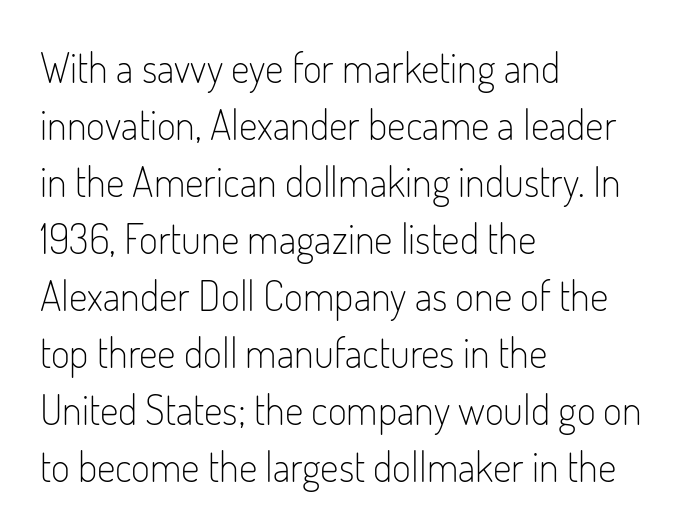
Q: Is the text bold? A: No.
Q: Is the text italic (slanted)? A: No, it is upright.
Q: Is the typeface a serif or a sans-serif typeface? A: Sans-serif.
Q: Is the text underlined? A: No.
Q: How is the paragraph aligned? A: Left-aligned.
Q: Is the spacing between letters normal or unusually wide? A: Normal.
Q: Is the spacing between lines tight, normal or loose? A: Normal.
Q: Width (condensed, normal, or wide)? A: Condensed.
Q: Stroke contrast? A: Low.
Q: x-height? A: Small.
Q: Monospaced? A: No.
